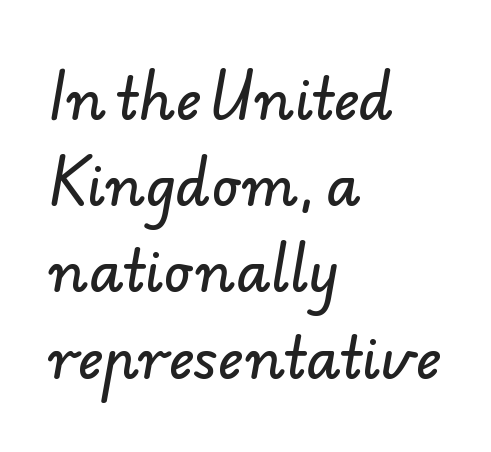
Q: Is the typeface a serif or a sans-serif typeface? A: Sans-serif.
Q: Is the text underlined? A: No.
Q: How is the paragraph aligned? A: Left-aligned.
Q: Is the spacing between letters normal or unusually wide? A: Normal.
Q: Is the spacing between lines tight, normal or loose? A: Normal.
Q: Width (condensed, normal, or wide)? A: Normal.
Q: Stroke contrast? A: Low.
Q: x-height? A: Small.
Q: Monospaced? A: No.
